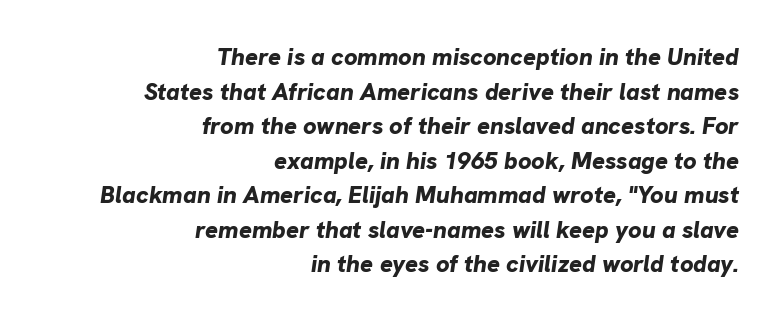
The image shows 24 px bold type, italic (leaning right); set right-aligned, normal line spacing (1.44x), normal letter spacing, not underlined.
